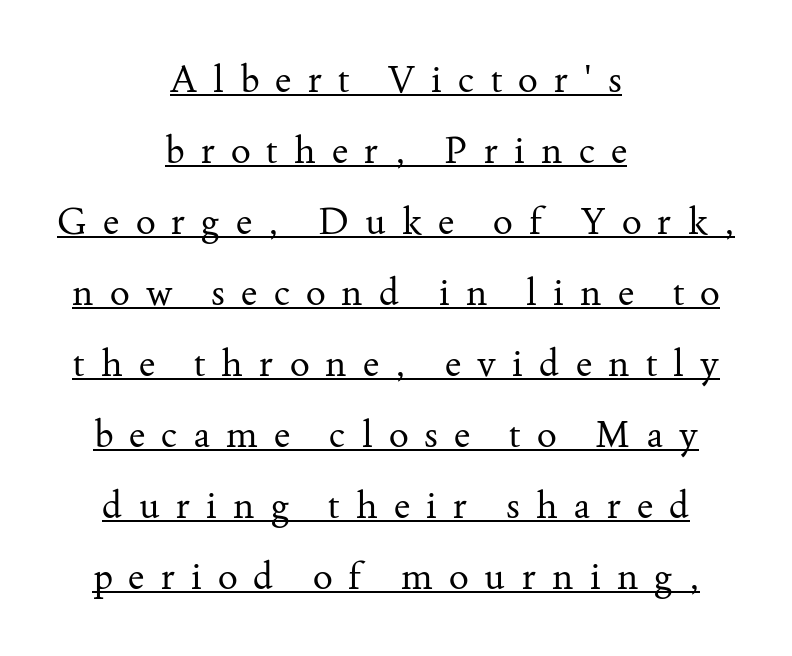
Q: Is the text bold? A: No.
Q: Is the text italic (slanted)? A: No, it is upright.
Q: Is the typeface a serif or a sans-serif typeface? A: Serif.
Q: Is the text underlined? A: Yes.
Q: How is the paragraph aligned? A: Centered.
Q: Is the spacing between letters normal or unusually wide? A: Unusually wide.
Q: Is the spacing between lines tight, normal or loose? A: Loose.
Q: Width (condensed, normal, or wide)? A: Normal.
Q: Stroke contrast? A: Medium.
Q: x-height? A: Small.
Q: Monospaced? A: No.
